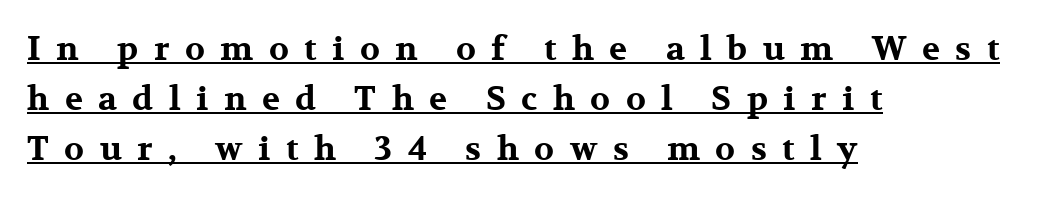
{"serif": "yes", "italic": "no", "bold": "yes", "weight": "bold", "width": "wide", "stroke_contrast": "medium", "x_height": "medium", "monospaced": "no", "underline": "yes", "align": "left", "line_spacing": "normal", "line_spacing_ratio": 1.52, "letter_spacing": "wide", "letter_spacing_em": 0.47, "glyph_px": 33}
